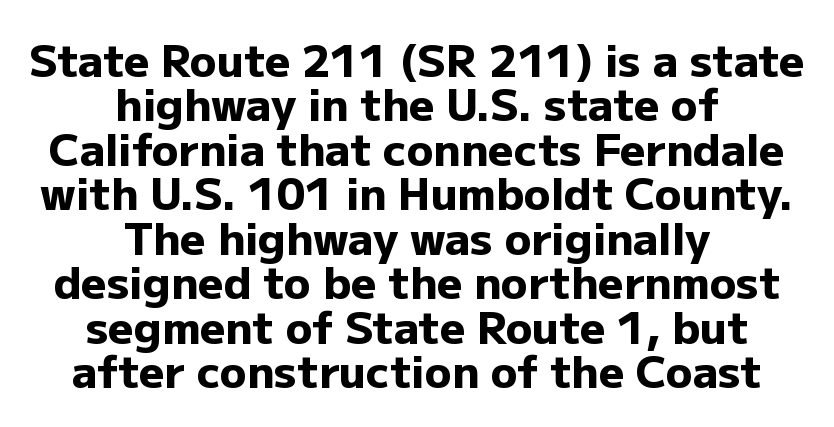
Leftover space on each line is divided equally before and after the words. The gaps between neighbouring characters are ordinary and unremarkable. The lettering holds an erect, upright posture throughout. Look at the stroke-to-counter ratio: heavy, a bold.
